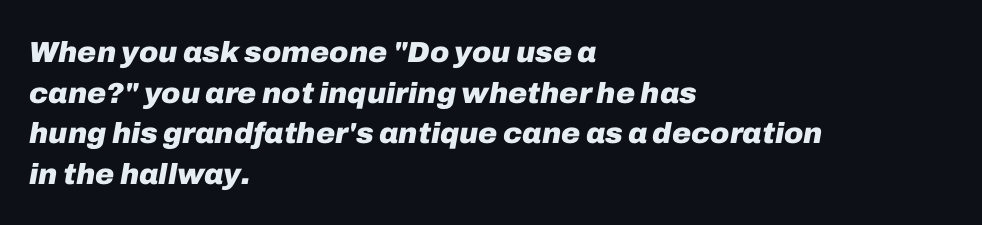
Rows of type keep a routine distance in the vertical direction. The characters look thick and weighty, a clear bold. Underlining? Definitely not there. Between one letter and the next there's only the usual sliver of space.
